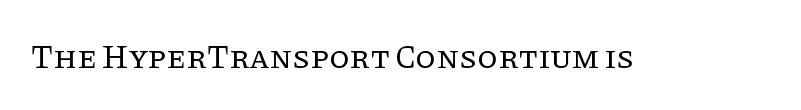
The image shows 33 px regular-weight serif type, upright; set normal letter spacing, not underlined; low stroke contrast and a large x-height.
